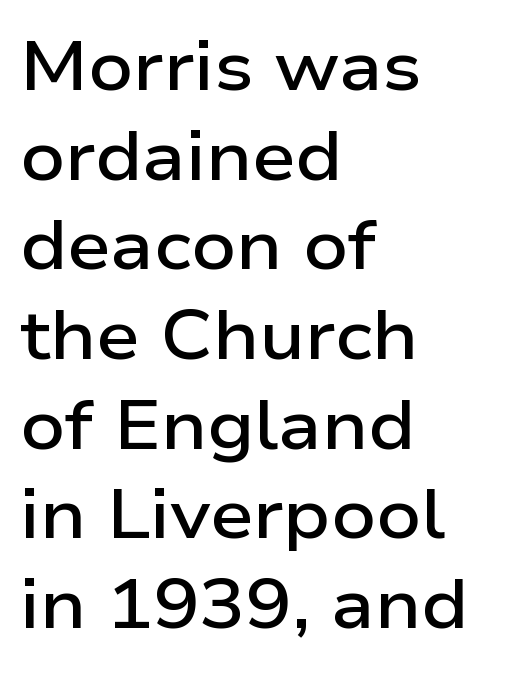
Q: Is the text bold? A: Semi-bold.
Q: Is the text italic (slanted)? A: No, it is upright.
Q: Is the typeface a serif or a sans-serif typeface? A: Sans-serif.
Q: Is the text underlined? A: No.
Q: How is the paragraph aligned? A: Left-aligned.
Q: Is the spacing between letters normal or unusually wide? A: Normal.
Q: Is the spacing between lines tight, normal or loose? A: Normal.
Q: Width (condensed, normal, or wide)? A: Wide.
Q: Stroke contrast? A: Low.
Q: x-height? A: Medium.
Q: Monospaced? A: No.
